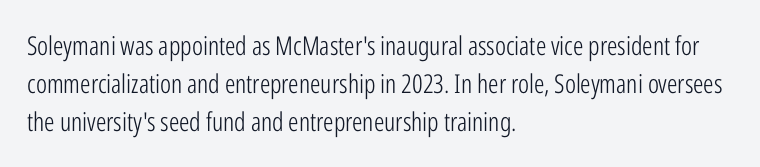
The vertical gap from one line to the next is medium. Quick note: underline off. The characters are drawn with everyday or finer stroke widths. A typesetter would mark this as roman, not italic. Caption: multi-line text, flush left, ragged right.
